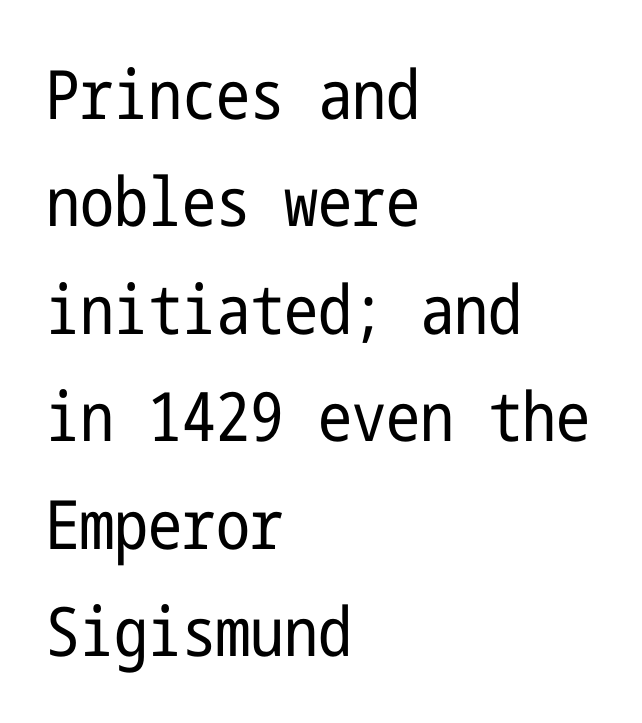
The image shows 68 px regular-weight, condensed sans-serif type, upright; set left-aligned, normal line spacing (1.58x), normal letter spacing, not underlined; low stroke contrast and a medium x-height.
